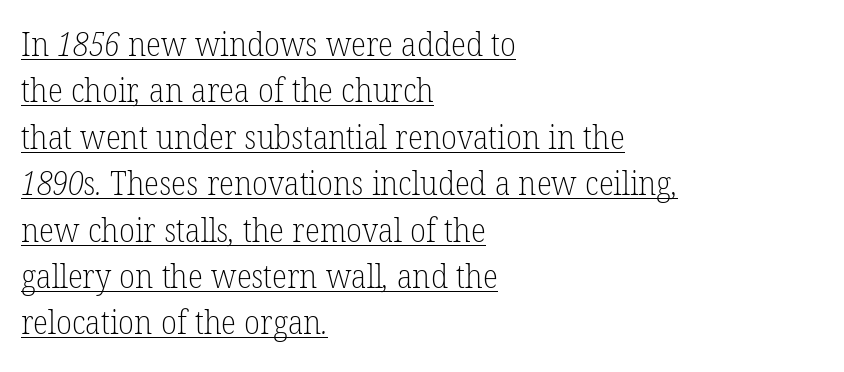
{"serif": "yes", "bold": "no", "weight": "light", "width": "normal", "stroke_contrast": "low", "x_height": "medium", "monospaced": "no", "underline": "yes", "align": "left", "line_spacing": "normal", "line_spacing_ratio": 1.45, "letter_spacing": "normal", "letter_spacing_em": 0.0, "glyph_px": 32}
